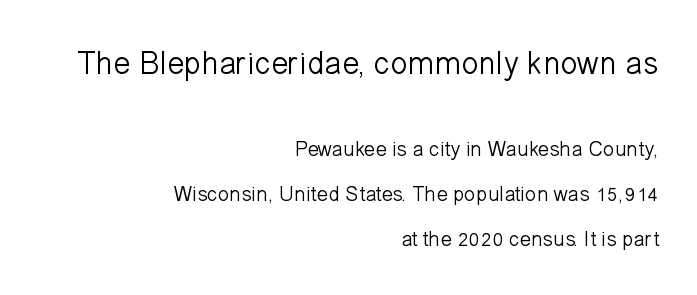
{"serif": "no", "italic": "no", "bold": "no", "weight": "light", "width": "normal", "stroke_contrast": "low", "x_height": "medium", "monospaced": "no", "underline": "no", "align": "right", "line_spacing": "loose", "line_spacing_ratio": 2.14, "letter_spacing": "normal", "letter_spacing_em": 0.0, "larger_block": "first", "size_ratio": 1.52, "glyph_px": 32}
